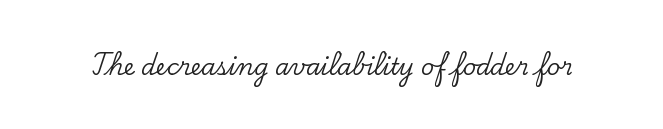
The image shows 23 px text type; set normal letter spacing, not underlined.
